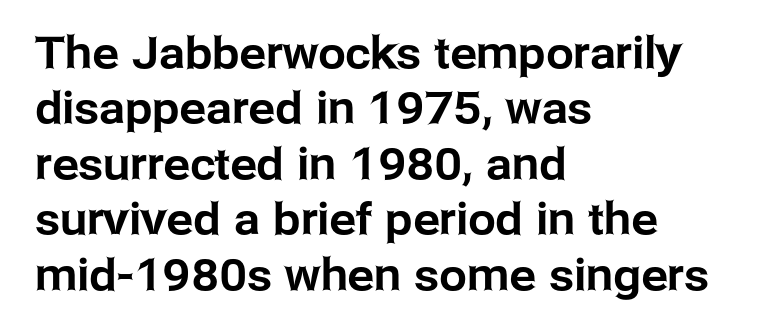
The image shows 44 px sans-serif type, upright; set left-aligned, normal line spacing (1.26x), normal letter spacing, not underlined; low stroke contrast and a medium x-height.
